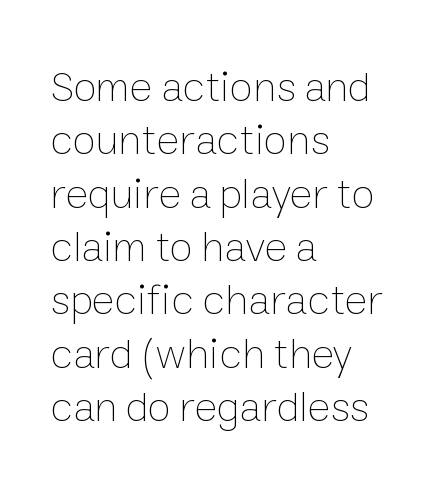
Q: Is the text bold? A: No.
Q: Is the text italic (slanted)? A: No, it is upright.
Q: Is the text underlined? A: No.
Q: How is the paragraph aligned? A: Left-aligned.
Q: Is the spacing between letters normal or unusually wide? A: Normal.
Q: Width (condensed, normal, or wide)? A: Normal.
Q: Stroke contrast? A: Low.
Q: x-height? A: Medium.
Q: Monospaced? A: No.
